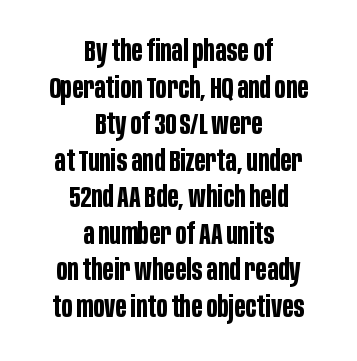
The face used here is a sans, in the tradition of grotesques and geometrics. This sample uses plain, unmodified letter spacing. The strokes are fattened all the way to bold. Has an underline been added? It has not. This sample has the flowing, uneven cadence of proportional lettering. Each new line begins a customary step beneath the previous one.
